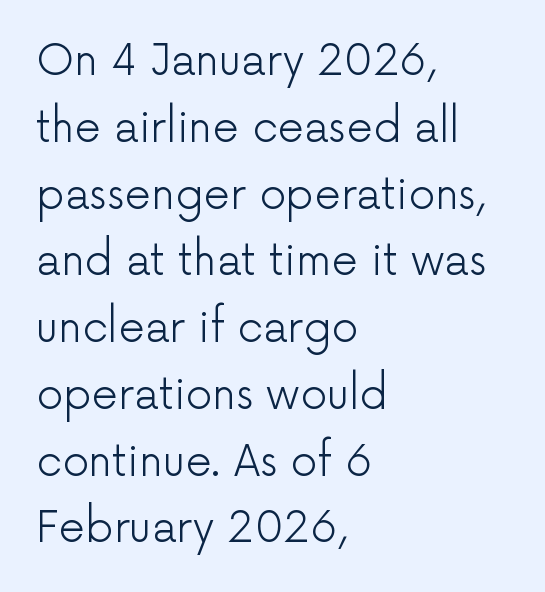
{"serif": "no", "italic": "no", "bold": "no", "weight": "light", "width": "normal", "stroke_contrast": "low", "x_height": "medium", "monospaced": "no", "underline": "no", "align": "left", "line_spacing": "normal", "line_spacing_ratio": 1.59, "letter_spacing": "normal", "letter_spacing_em": 0.0, "glyph_px": 42}
